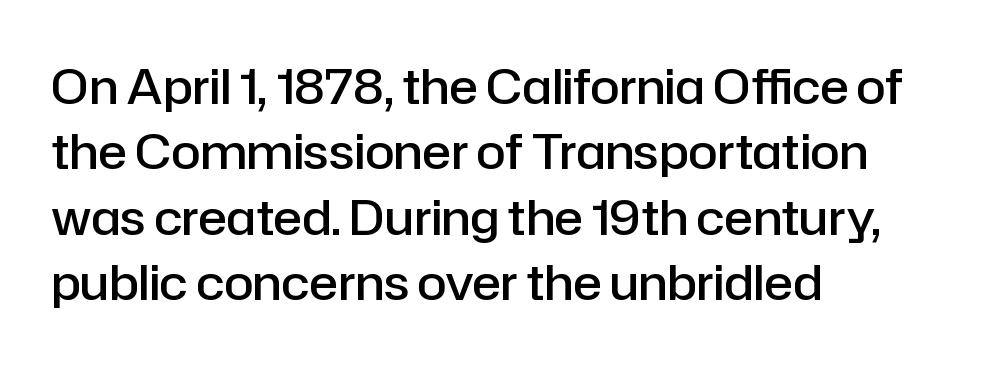
The image shows 48 px semibold sans-serif type, upright; set left-aligned, normal line spacing (1.36x), normal letter spacing, not underlined; low stroke contrast and a medium x-height.
